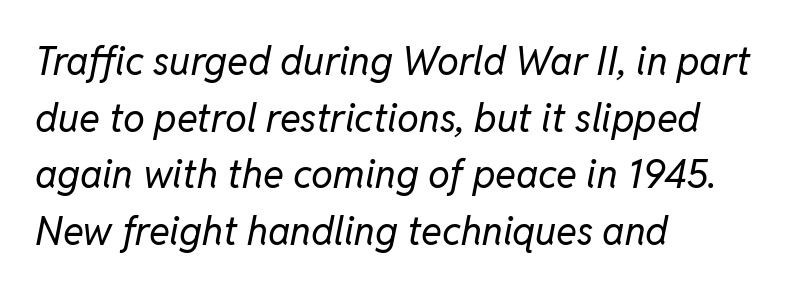
{"italic": "yes", "lean": "right", "slant_degrees": 11, "bold": "no", "weight": "regular", "width": "normal", "stroke_contrast": "low", "x_height": "medium", "monospaced": "no", "underline": "no", "align": "left", "line_spacing": "normal", "line_spacing_ratio": 1.45, "letter_spacing": "normal", "letter_spacing_em": 0.0, "glyph_px": 39}
